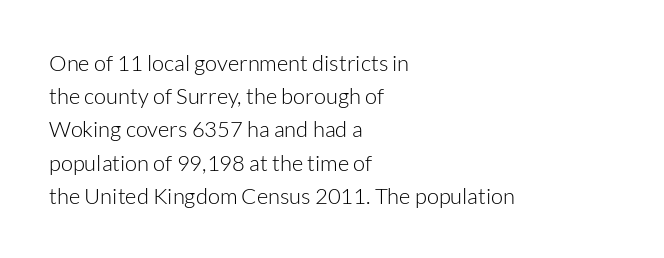
Q: Is the text bold? A: No.
Q: Is the text italic (slanted)? A: No, it is upright.
Q: Is the text underlined? A: No.
Q: How is the paragraph aligned? A: Left-aligned.
Q: Is the spacing between letters normal or unusually wide? A: Normal.
Q: Is the spacing between lines tight, normal or loose? A: Normal.
